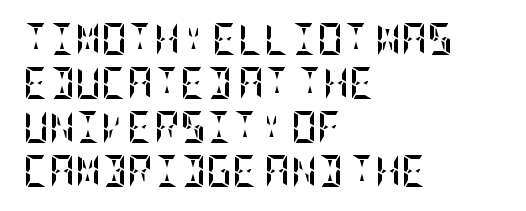
The font's upright variant was chosen for this text. The line-height multiplier appears to be the usual default. Notice how thick the strokes are: this is what a full bold looks like. Is the letter spacing exaggerated? No — it looks like the ordinary default. The string is rendered with underlining switched off. The passage is arranged the way most books set body copy — flush left.
